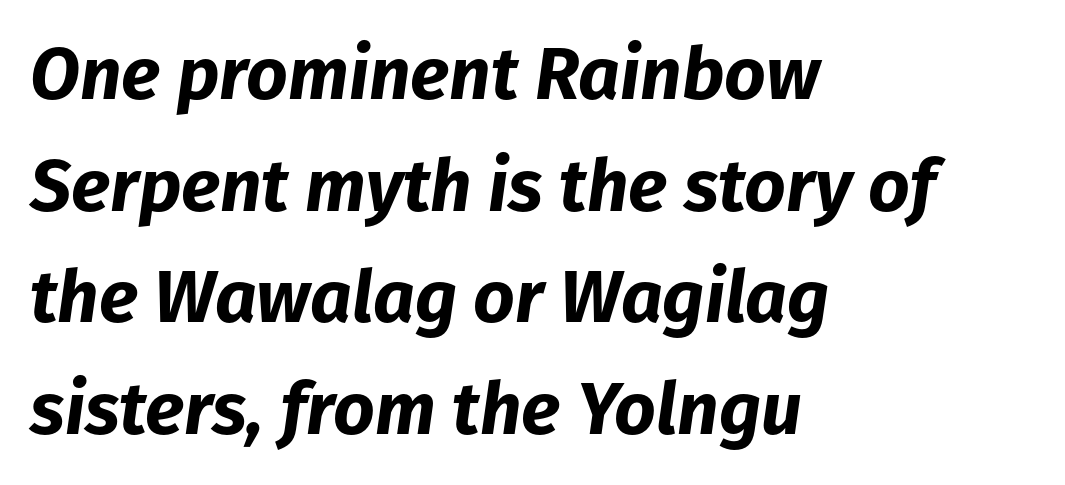
The image shows 73 px bold type, italic (leaning right); set left-aligned, normal line spacing (1.53x), normal letter spacing, not underlined; low stroke contrast and a medium x-height.
